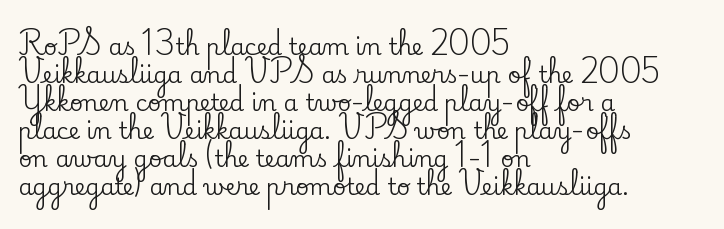
{"italic": "no", "underline": "no", "align": "left", "line_spacing_ratio": 1.22, "letter_spacing": "normal", "letter_spacing_em": 0.0, "glyph_px": 23}
